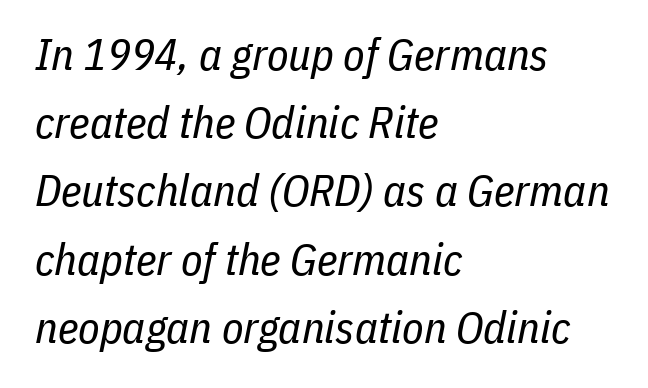
Q: Is the text bold? A: No.
Q: Is the text italic (slanted)? A: Yes, it leans right by about 11 degrees.
Q: Is the text underlined? A: No.
Q: How is the paragraph aligned? A: Left-aligned.
Q: Is the spacing between letters normal or unusually wide? A: Normal.
Q: Is the spacing between lines tight, normal or loose? A: Normal.
Q: Width (condensed, normal, or wide)? A: Condensed.
Q: Stroke contrast? A: Low.
Q: x-height? A: Medium.
Q: Monospaced? A: No.
